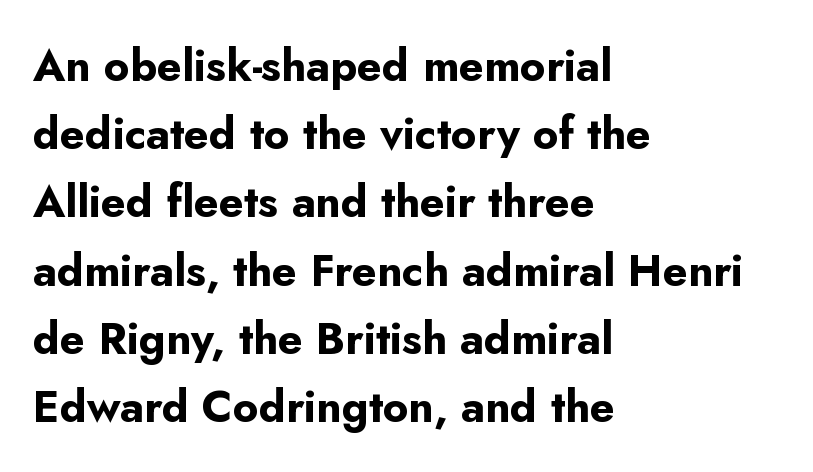
Q: Is the text bold? A: Yes.
Q: Is the text italic (slanted)? A: No, it is upright.
Q: Is the typeface a serif or a sans-serif typeface? A: Sans-serif.
Q: Is the text underlined? A: No.
Q: How is the paragraph aligned? A: Left-aligned.
Q: Is the spacing between letters normal or unusually wide? A: Normal.
Q: Is the spacing between lines tight, normal or loose? A: Normal.
Q: Width (condensed, normal, or wide)? A: Normal.
Q: Stroke contrast? A: Low.
Q: x-height? A: Small.
Q: Monospaced? A: No.
